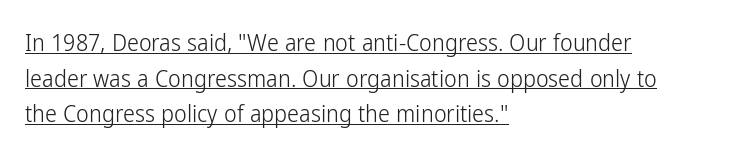
Q: Is the text bold? A: No.
Q: Is the text italic (slanted)? A: No, it is upright.
Q: Is the text underlined? A: Yes.
Q: How is the paragraph aligned? A: Left-aligned.
Q: Is the spacing between letters normal or unusually wide? A: Normal.
Q: Is the spacing between lines tight, normal or loose? A: Normal.
